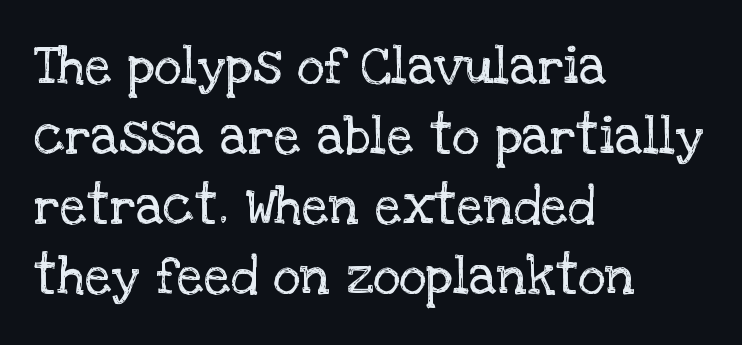
Line starts are locked; line ends wander. Unmarked baselines from the first word to the last. Are there feet on the stems? There are — it's a serif. Here the designer chose a conventional face with non-uniform glyph widths. Successive baselines arrive at the customary interval. These lines keep a tight, regular rhythm from letter to letter.
